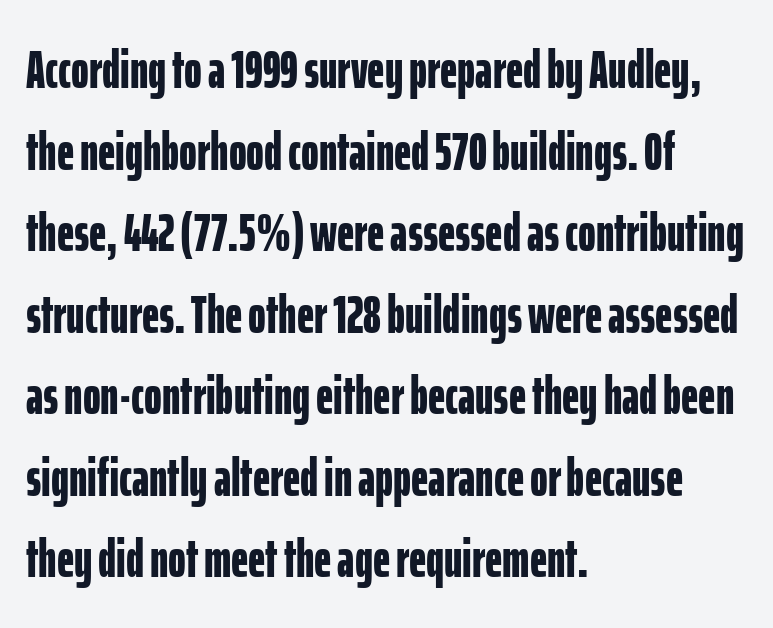
{"serif": "no", "italic": "no", "bold": "yes", "weight": "bold", "width": "condensed", "stroke_contrast": "low", "x_height": "medium", "monospaced": "no", "underline": "no", "align": "left", "line_spacing": "normal", "line_spacing_ratio": 1.51, "letter_spacing": "normal", "letter_spacing_em": 0.0, "glyph_px": 54}
